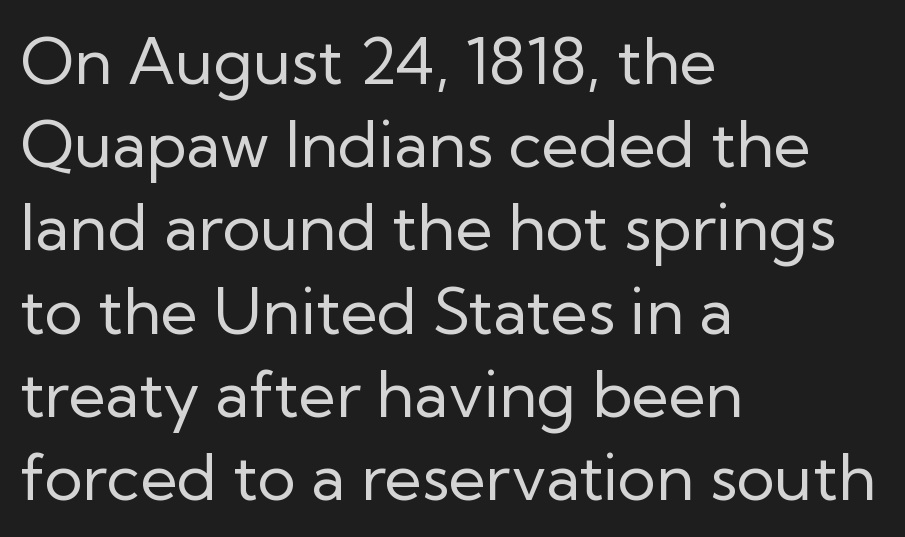
Q: Is the text bold? A: No.
Q: Is the text italic (slanted)? A: No, it is upright.
Q: Is the typeface a serif or a sans-serif typeface? A: Sans-serif.
Q: Is the text underlined? A: No.
Q: How is the paragraph aligned? A: Left-aligned.
Q: Is the spacing between letters normal or unusually wide? A: Normal.
Q: Is the spacing between lines tight, normal or loose? A: Normal.
Q: Width (condensed, normal, or wide)? A: Normal.
Q: Stroke contrast? A: Low.
Q: x-height? A: Medium.
Q: Monospaced? A: No.
